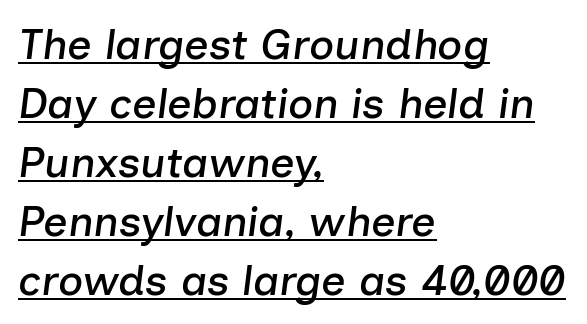
{"italic": "yes", "lean": "right", "slant_degrees": 7, "width": "normal", "stroke_contrast": "low", "x_height": "medium", "monospaced": "no", "underline": "yes", "align": "left", "line_spacing": "normal", "line_spacing_ratio": 1.37, "letter_spacing": "normal", "letter_spacing_em": 0.0, "glyph_px": 43}
